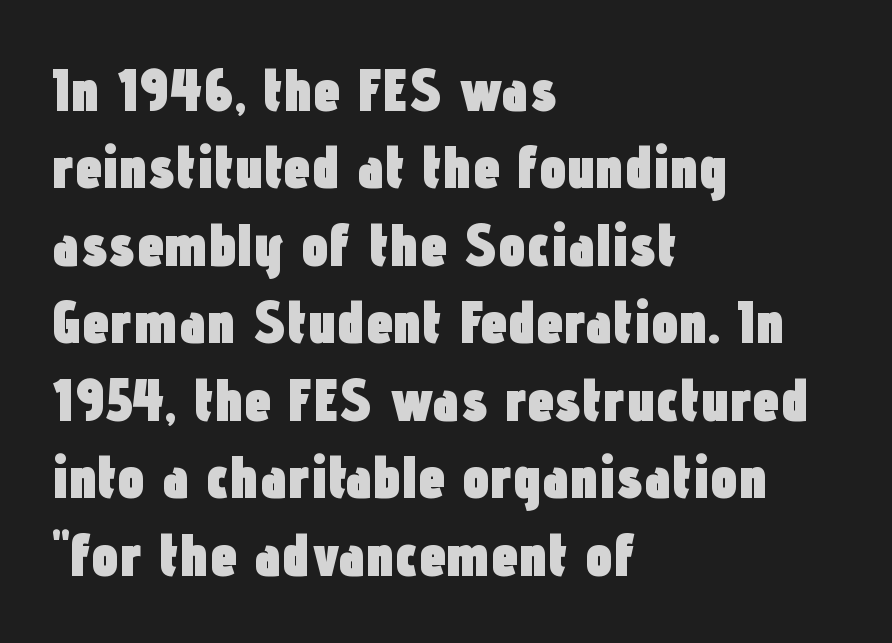
The image shows 61 px heavy, condensed sans-serif type, upright; set left-aligned, normal line spacing (1.27x), normal letter spacing, not underlined; low stroke contrast and a medium x-height.
